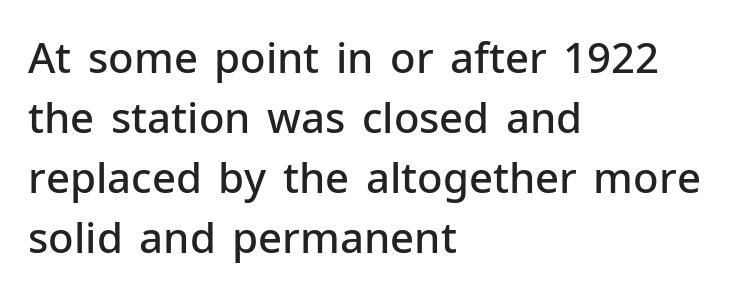
{"serif": "no", "italic": "no", "bold": "semi", "weight": "semibold", "width": "normal", "stroke_contrast": "low", "x_height": "medium", "monospaced": "no", "underline": "no", "align": "left", "line_spacing": "normal", "line_spacing_ratio": 1.43, "letter_spacing": "normal", "letter_spacing_em": 0.0, "glyph_px": 42}
